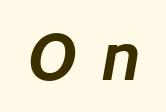
How are the letters spaced? Widely, with obvious added tracking. Do the characters align in a grid? No, the font is proportional. Observe the lean: these are italic letterforms. Bare-footed words on every line.
